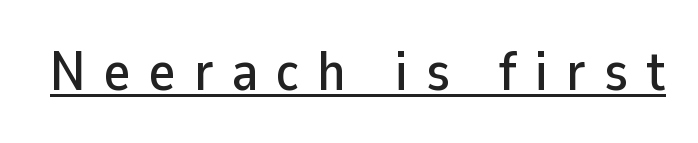
Q: Is the text italic (slanted)? A: No, it is upright.
Q: Is the typeface a serif or a sans-serif typeface? A: Sans-serif.
Q: Is the text underlined? A: Yes.
Q: Is the spacing between letters normal or unusually wide? A: Unusually wide.
Q: Width (condensed, normal, or wide)? A: Normal.
Q: Stroke contrast? A: Low.
Q: x-height? A: Medium.
Q: Monospaced? A: No.
